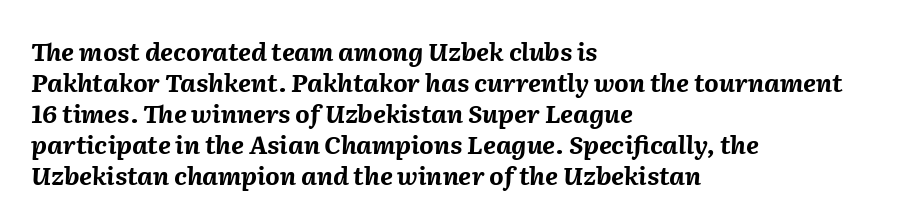
Q: Is the text bold? A: Yes.
Q: Is the text italic (slanted)? A: Yes, it leans right by about 2 degrees.
Q: Is the text underlined? A: No.
Q: How is the paragraph aligned? A: Left-aligned.
Q: Is the spacing between letters normal or unusually wide? A: Normal.
